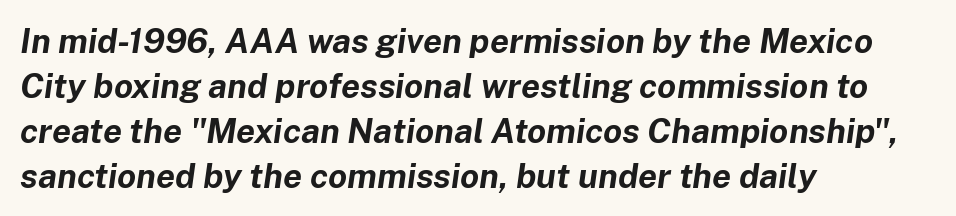
{"italic": "yes", "lean": "right", "slant_degrees": 8, "bold": "yes", "weight": "bold", "width": "normal", "stroke_contrast": "low", "x_height": "medium", "monospaced": "no", "underline": "no", "align": "left", "line_spacing": "normal", "line_spacing_ratio": 1.32, "letter_spacing": "normal", "letter_spacing_em": 0.0, "glyph_px": 34}
